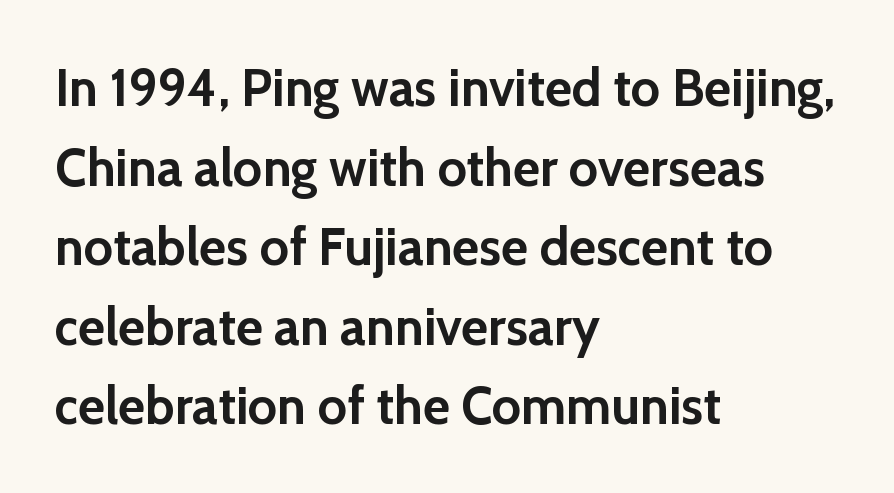
{"serif": "no", "italic": "no", "bold": "yes", "weight": "semibold", "width": "normal", "x_height": "medium", "monospaced": "no", "underline": "no", "align": "left", "line_spacing": "normal", "line_spacing_ratio": 1.53, "letter_spacing": "normal", "letter_spacing_em": 0.0, "glyph_px": 52}
